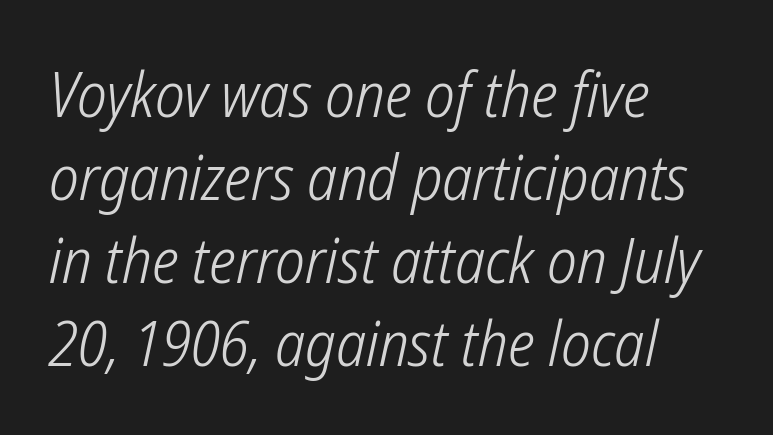
The image shows 63 px light, condensed sans-serif type; set left-aligned, normal line spacing (1.32x), normal letter spacing, not underlined; low stroke contrast and a medium x-height.
